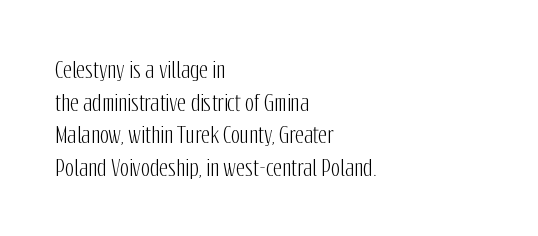
The string is rendered with underlining switched off. Successive baselines arrive at the customary interval. The paragraph shown leans on its left margin. Do the letters lean? They stand straight. The passage shown has conventional tracking throughout.
